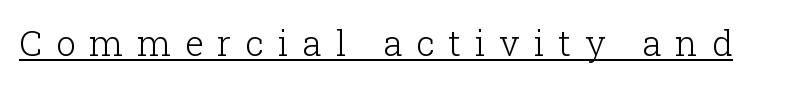
In designer terms, the underline attribute is active on this setting. Posture: vertical. Caption: expanded tracking, letters set apart. Varying glyph widths throughout — classic text-font behaviour.
